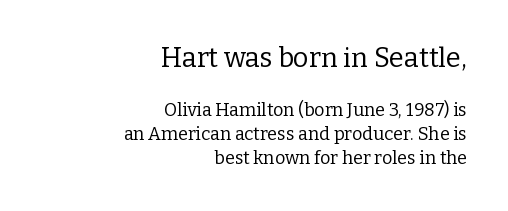
The image shows 27 px text type, upright; set right-aligned, normal line spacing (1.34x), normal letter spacing, not underlined; the first (top) block is 1.5x larger.
